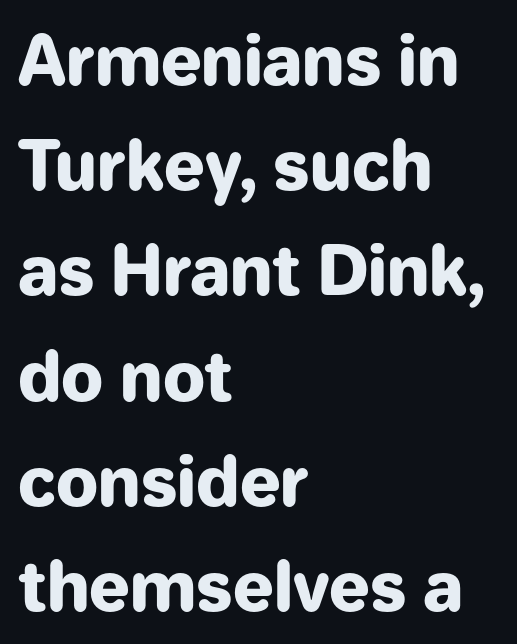
The image shows 67 px heavy sans-serif type, upright; set left-aligned, normal line spacing (1.57x), normal letter spacing, not underlined; low stroke contrast and a medium x-height.
